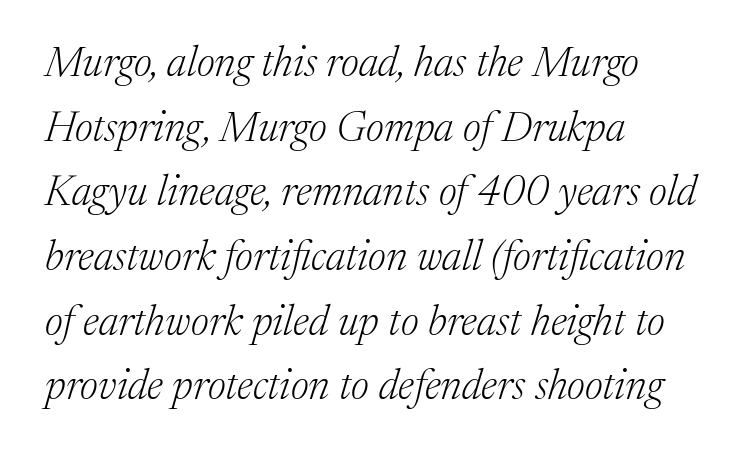
{"serif": "yes", "italic": "yes", "lean": "right", "slant_degrees": 17, "bold": "no", "weight": "light", "width": "normal", "stroke_contrast": "medium", "x_height": "medium", "monospaced": "no", "underline": "no", "align": "left", "line_spacing": "normal", "line_spacing_ratio": 1.54, "letter_spacing": "normal", "letter_spacing_em": 0.0, "glyph_px": 42}
